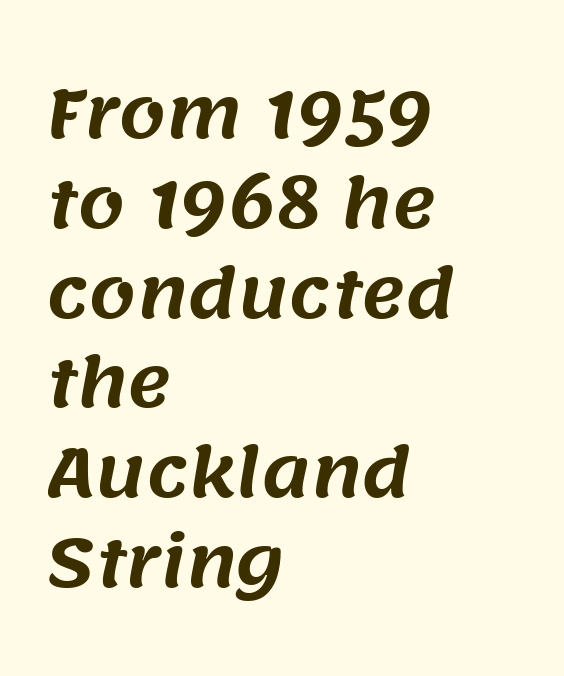
Q: Is the typeface a serif or a sans-serif typeface? A: Sans-serif.
Q: Is the text underlined? A: No.
Q: How is the paragraph aligned? A: Left-aligned.
Q: Is the spacing between letters normal or unusually wide? A: Normal.
Q: Is the spacing between lines tight, normal or loose? A: Normal.
Q: Width (condensed, normal, or wide)? A: Normal.
Q: Stroke contrast? A: Medium.
Q: x-height? A: Large.
Q: Monospaced? A: No.
